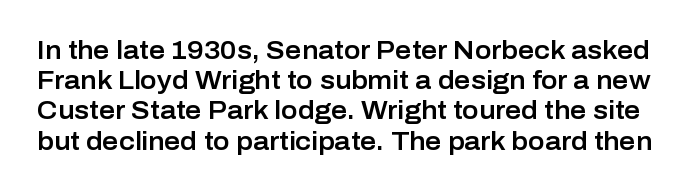
{"italic": "no", "underline": "no", "line_spacing_ratio": 1.21, "letter_spacing": "normal", "letter_spacing_em": 0.0, "glyph_px": 25}
